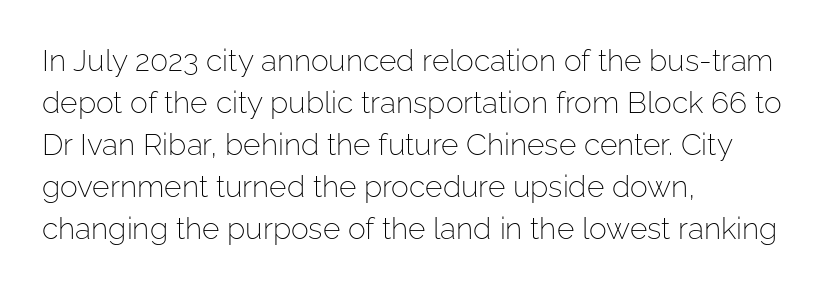
Q: Is the text bold? A: No.
Q: Is the text italic (slanted)? A: No, it is upright.
Q: Is the typeface a serif or a sans-serif typeface? A: Sans-serif.
Q: Is the text underlined? A: No.
Q: How is the paragraph aligned? A: Left-aligned.
Q: Is the spacing between letters normal or unusually wide? A: Normal.
Q: Is the spacing between lines tight, normal or loose? A: Normal.
Q: Width (condensed, normal, or wide)? A: Normal.
Q: Stroke contrast? A: Low.
Q: x-height? A: Medium.
Q: Monospaced? A: No.
